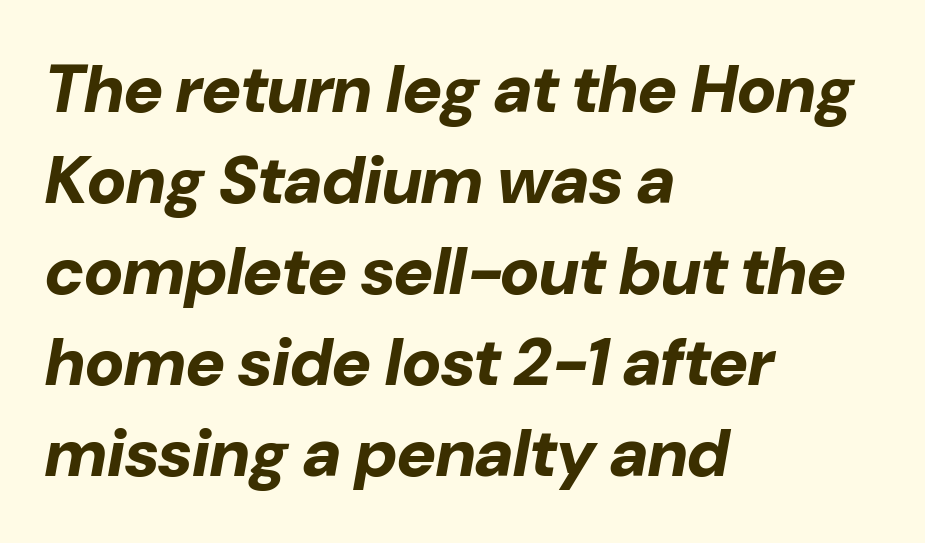
Line starts are locked; line ends wander. Look at the tracking — it's just the regular setting, nothing added. Set as a true bold cut, around the 700 mark. Only glyphs here, with clear space below each row. Is this a fixed-width face? No — the glyphs have proportional, varying widths. When letters slant like this, we call the style italic.
